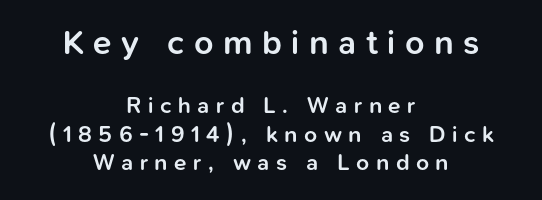
The face used here is rendered with a markedly widened letterfit. The lines in this sample share a center point and differ in where they start and stop. Compare the two chunks: the upper has the greater cap height. The lettering holds an erect, upright posture throughout. Clear beneath every line of the passage.
